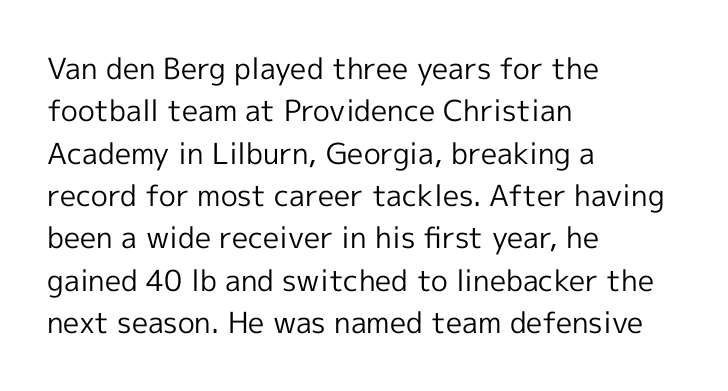
Weight: in the light-to-regular range. This sample has the flowing, uneven cadence of proportional lettering. The area under the type is left untouched. Summary of vertical rhythm: regular, with standard interline spacing. Look at the bottom of the vertical strokes: they stop flat, with no serifs.
